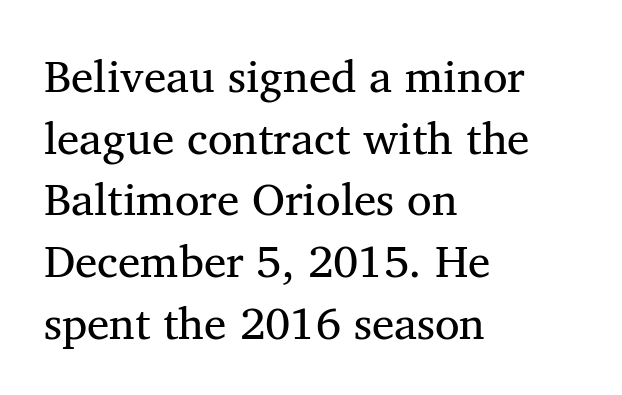
Q: Is the text bold? A: No.
Q: Is the text italic (slanted)? A: No, it is upright.
Q: Is the typeface a serif or a sans-serif typeface? A: Serif.
Q: Is the text underlined? A: No.
Q: How is the paragraph aligned? A: Left-aligned.
Q: Is the spacing between letters normal or unusually wide? A: Normal.
Q: Is the spacing between lines tight, normal or loose? A: Normal.
Q: Width (condensed, normal, or wide)? A: Normal.
Q: Stroke contrast? A: Medium.
Q: x-height? A: Medium.
Q: Monospaced? A: No.
